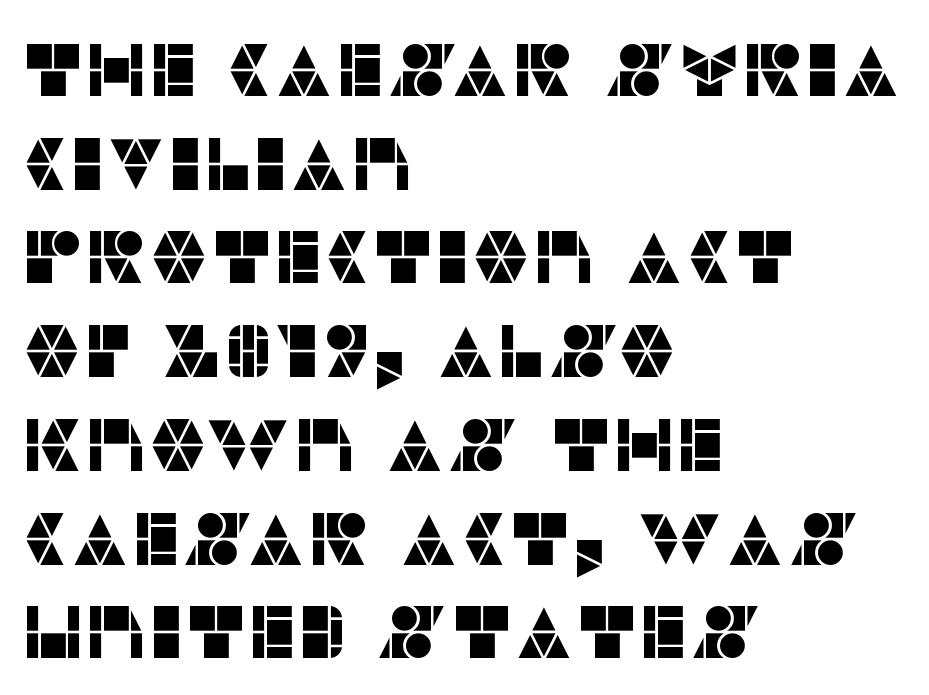
{"serif": "no", "italic": "no", "width": "normal", "stroke_contrast": "low", "x_height": "large", "monospaced": "no", "underline": "no", "align": "left", "line_spacing": "normal", "line_spacing_ratio": 1.25, "letter_spacing": "normal", "letter_spacing_em": 0.0, "glyph_px": 75}
